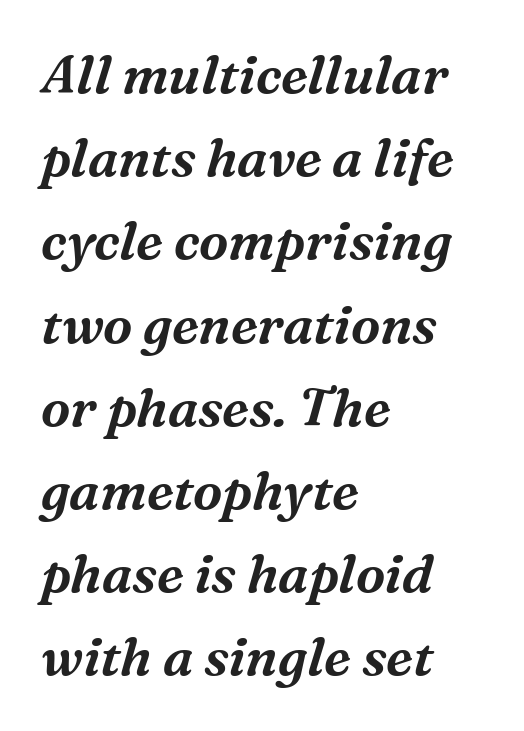
{"serif": "yes", "italic": "yes", "lean": "right", "slant_degrees": 16, "width": "normal", "stroke_contrast": "medium", "x_height": "medium", "monospaced": "no", "underline": "no", "align": "left", "line_spacing": "normal", "line_spacing_ratio": 1.57, "letter_spacing": "normal", "letter_spacing_em": 0.0, "glyph_px": 53}
